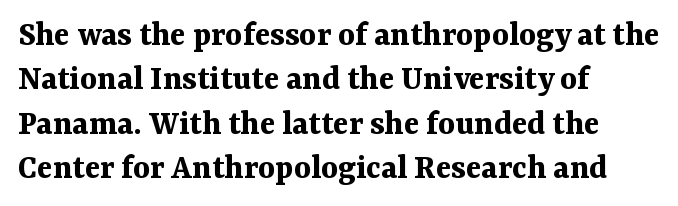
Q: Is the text bold? A: Yes.
Q: Is the text italic (slanted)? A: No, it is upright.
Q: Is the typeface a serif or a sans-serif typeface? A: Serif.
Q: Is the text underlined? A: No.
Q: How is the paragraph aligned? A: Left-aligned.
Q: Is the spacing between letters normal or unusually wide? A: Normal.
Q: Width (condensed, normal, or wide)? A: Normal.
Q: Stroke contrast? A: Medium.
Q: x-height? A: Medium.
Q: Monospaced? A: No.
